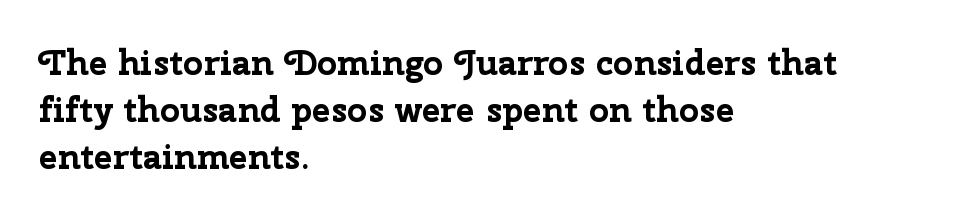
Thick stems and heavy bowls — unmistakably bold. Do the characters align in a grid? No, the font is proportional. Quick note: not italic, upright. Vertically, the passage feels balanced, rows spaced as you'd expect. These lines stack with their left ends in a neat column.
